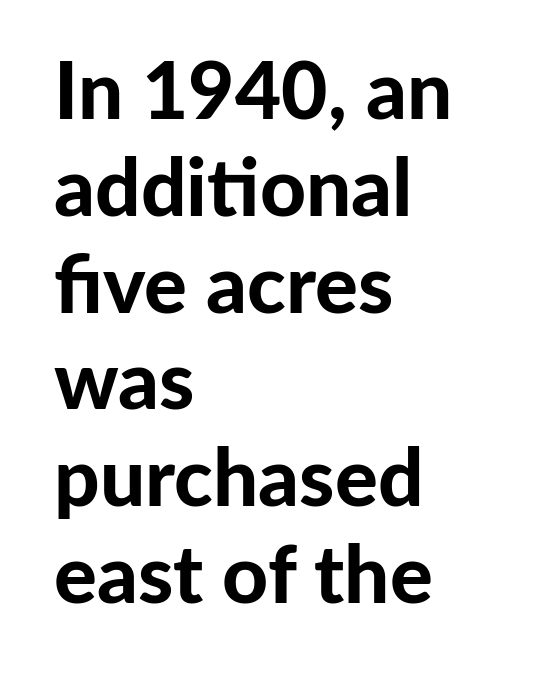
{"serif": "no", "italic": "no", "bold": "yes", "weight": "bold", "width": "normal", "stroke_contrast": "low", "x_height": "medium", "monospaced": "no", "underline": "no", "align": "left", "line_spacing_ratio": 1.21, "letter_spacing": "normal", "letter_spacing_em": 0.0, "glyph_px": 80}
